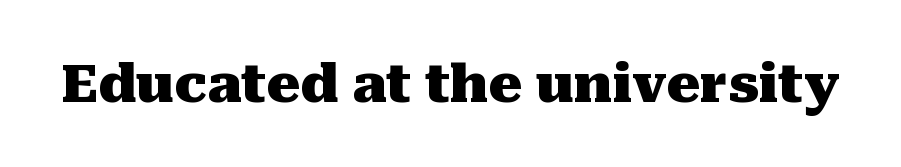
The image shows 53 px heavy serif type, upright; set normal letter spacing, not underlined; medium stroke contrast and a medium x-height.
